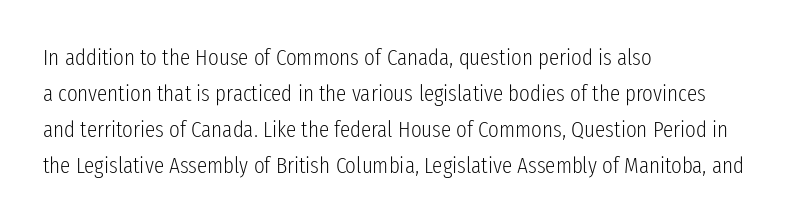
The foot of each line stays bare and open. It's the straight-up-and-down kind of type. The gaps between neighbouring characters are ordinary and unremarkable. A normal amount of white space separates one row of letters from the next. Typeset ragged right — the left edge is the straight one. Is the stroke heavy? The answer is a plain regular-or-lighter.
